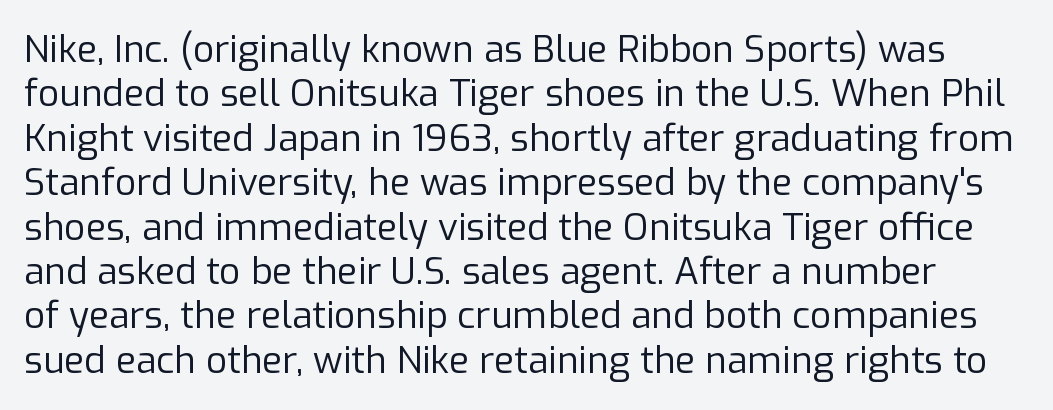
{"serif": "no", "italic": "no", "bold": "no", "weight": "regular", "width": "normal", "stroke_contrast": "low", "x_height": "medium", "monospaced": "no", "underline": "no", "line_spacing_ratio": 1.2, "letter_spacing": "normal", "letter_spacing_em": 0.0, "glyph_px": 37}
